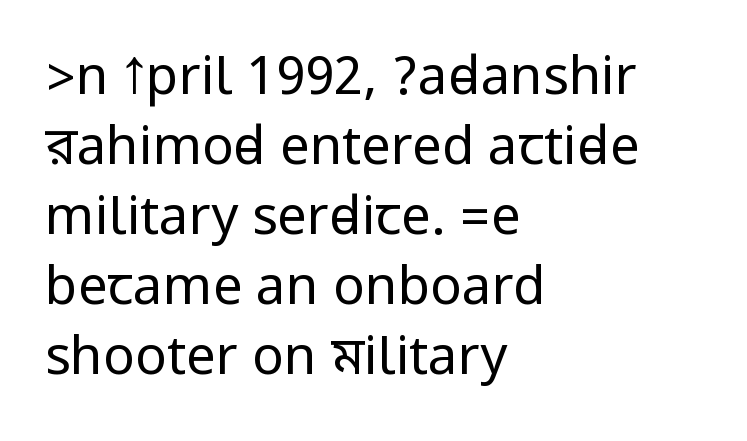
Note: no serifs on the glyphs. Casual observation: everything's shoved over to the left. Descenders are the only things crossing below the line. Posture: vertical.
